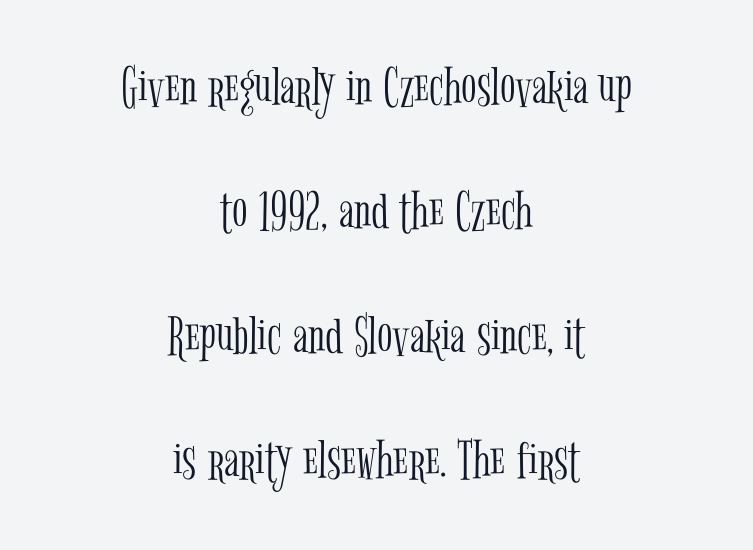
Honestly, the letter spacing is just normal — you wouldn't notice it. Both edges are ragged and mirror each other, which tells us the setting is centered. Yep, those are serifs on the letters. Check under the words: just untouched page.
